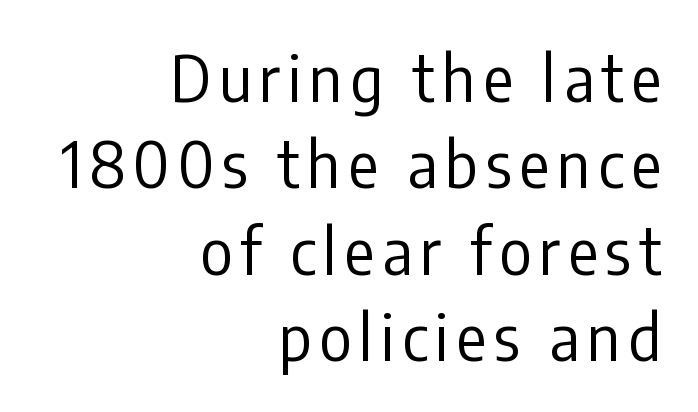
The image shows 63 px regular-weight, condensed sans-serif type, upright; set right-aligned, normal line spacing (1.37x), not underlined; low stroke contrast and a medium x-height.
